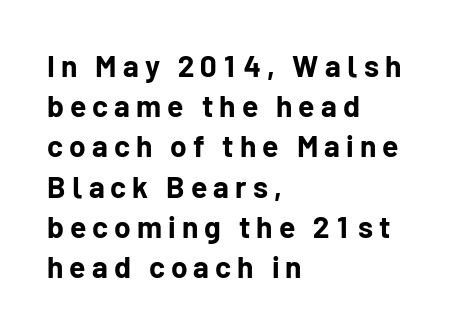
Q: Is the text bold? A: Yes.
Q: Is the text italic (slanted)? A: No, it is upright.
Q: Is the typeface a serif or a sans-serif typeface? A: Sans-serif.
Q: Is the text underlined? A: No.
Q: How is the paragraph aligned? A: Left-aligned.
Q: Is the spacing between letters normal or unusually wide? A: Unusually wide.
Q: Is the spacing between lines tight, normal or loose? A: Normal.
Q: Width (condensed, normal, or wide)? A: Normal.
Q: Stroke contrast? A: Low.
Q: x-height? A: Medium.
Q: Monospaced? A: No.
